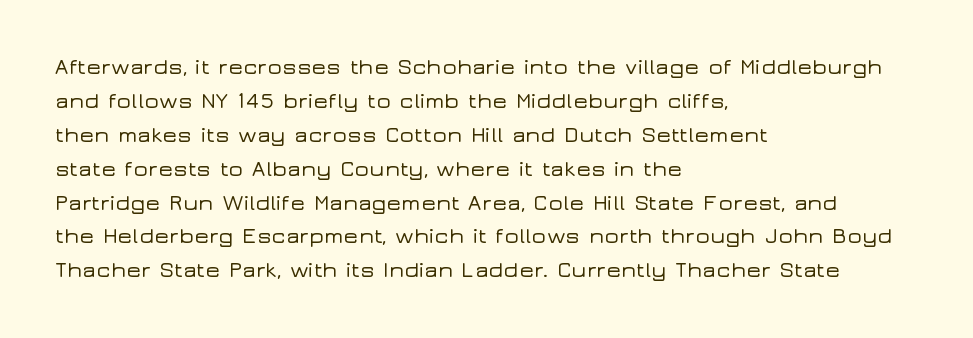
Q: Is the text italic (slanted)? A: No, it is upright.
Q: Is the text underlined? A: No.
Q: How is the paragraph aligned? A: Left-aligned.
Q: Is the spacing between letters normal or unusually wide? A: Normal.
Q: Is the spacing between lines tight, normal or loose? A: Normal.
